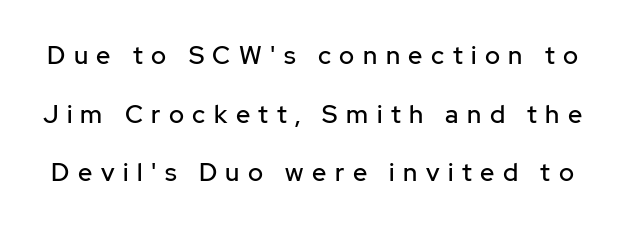
{"italic": "no", "underline": "no", "line_spacing": "loose", "line_spacing_ratio": 2.35, "letter_spacing": "wide", "letter_spacing_em": 0.34, "glyph_px": 25}
